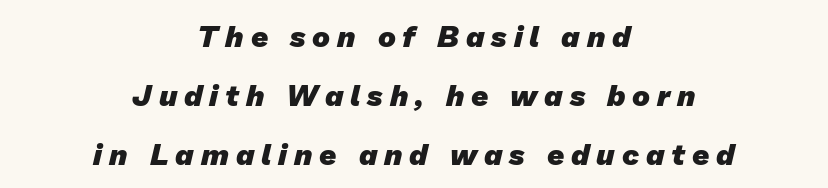
The image shows 30 px heavy sans-serif type; set centered, loose line spacing (1.96x), unusually wide letter spacing (+0.23 em), not underlined; low stroke contrast and a medium x-height.
